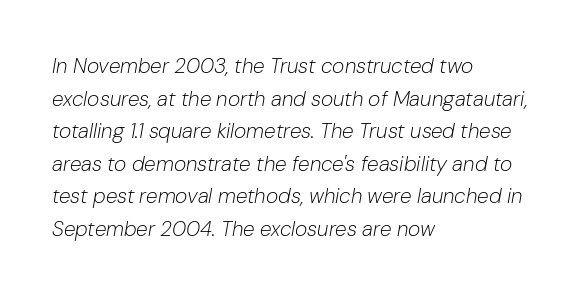
The image shows 21 px text type, italic (leaning right); set left-aligned, normal line spacing (1.55x), normal letter spacing, not underlined.
